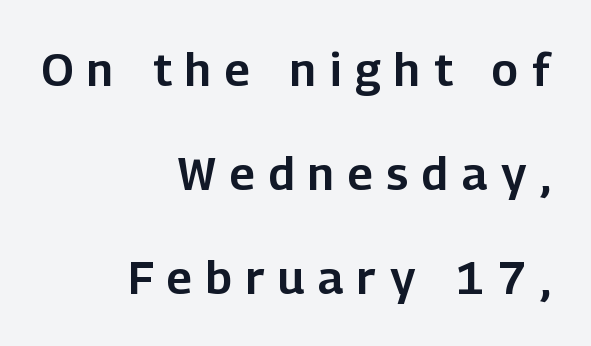
{"serif": "no", "italic": "no", "width": "normal", "stroke_contrast": "low", "x_height": "medium", "monospaced": "no", "underline": "no", "align": "right", "line_spacing": "loose", "line_spacing_ratio": 2.26, "letter_spacing": "wide", "letter_spacing_em": 0.3, "glyph_px": 46}
